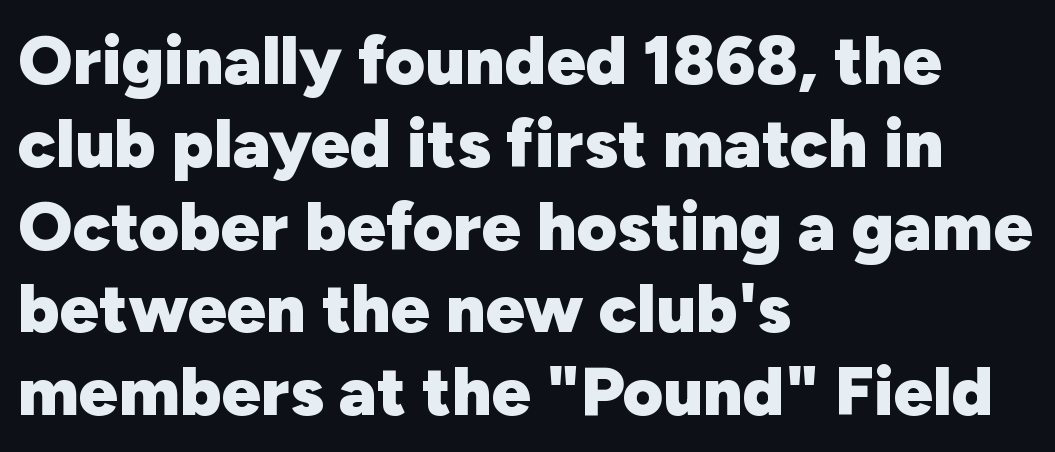
Q: Is the text bold? A: Yes.
Q: Is the text italic (slanted)? A: No, it is upright.
Q: Is the typeface a serif or a sans-serif typeface? A: Sans-serif.
Q: Is the text underlined? A: No.
Q: How is the paragraph aligned? A: Left-aligned.
Q: Is the spacing between letters normal or unusually wide? A: Normal.
Q: Width (condensed, normal, or wide)? A: Normal.
Q: Stroke contrast? A: Low.
Q: x-height? A: Medium.
Q: Monospaced? A: No.
